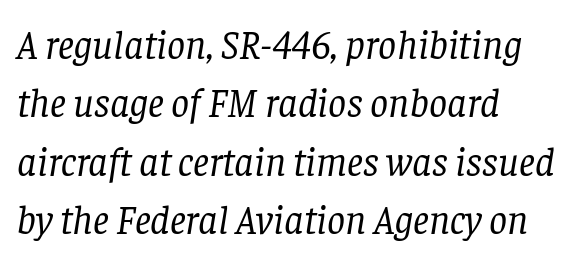
Nothing heavy about these letters — not bold at all. Serifs: yes, visible at the terminals of the letterforms. The gaps between neighbouring characters are ordinary and unremarkable. The zone under the glyphs is completely vacant. Each new line begins a customary step beneath the previous one.
